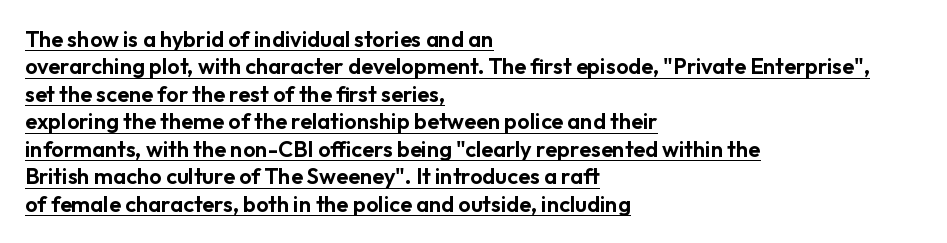
Notice how the stems are strictly vertical — no italics here. The lines in this sample share a left origin and differ only in where they stop. The string is rendered with underlining switched on. Short note: letters normally spaced. Successive baselines arrive at the customary interval.
